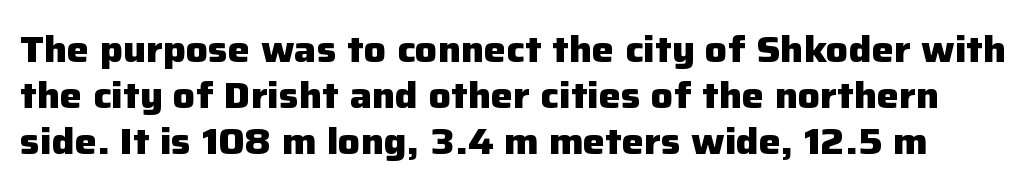
{"serif": "no", "italic": "no", "bold": "yes", "weight": "heavy", "width": "normal", "stroke_contrast": "low", "x_height": "medium", "monospaced": "no", "underline": "no", "line_spacing": "normal", "line_spacing_ratio": 1.25, "letter_spacing": "normal", "letter_spacing_em": 0.0, "glyph_px": 37}
